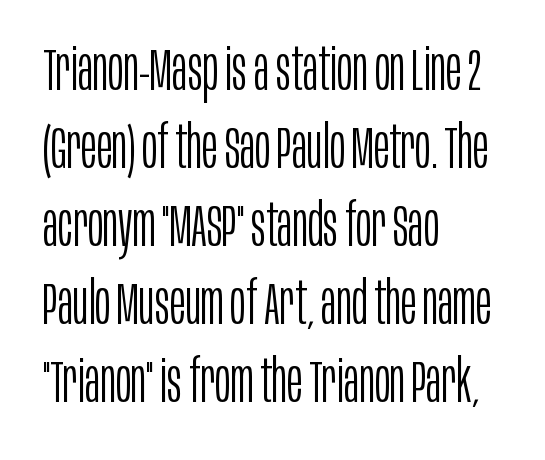
Descenders are the only things crossing below the line. These lines are composed in type without serifs. Posture: vertical. The letterforms sit at book weight or below.
